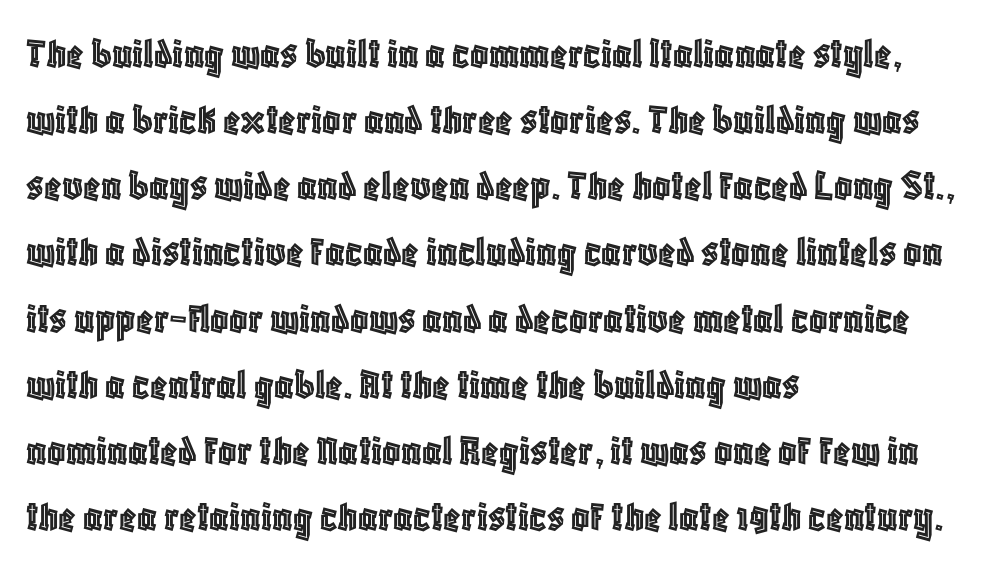
Q: Is the text italic (slanted)? A: No, it is upright.
Q: Is the text underlined? A: No.
Q: How is the paragraph aligned? A: Left-aligned.
Q: Is the spacing between letters normal or unusually wide? A: Normal.
Q: Is the spacing between lines tight, normal or loose? A: Normal.
Q: Width (condensed, normal, or wide)? A: Condensed.
Q: x-height? A: Large.
Q: Monospaced? A: No.
